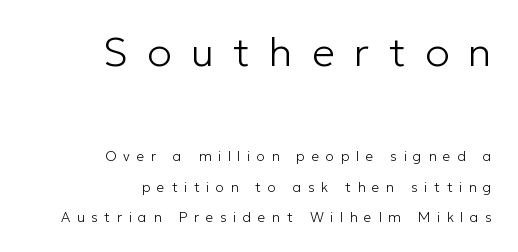
Q: Is the text bold? A: No.
Q: Is the text italic (slanted)? A: No, it is upright.
Q: Is the typeface a serif or a sans-serif typeface? A: Sans-serif.
Q: Is the text underlined? A: No.
Q: How is the paragraph aligned? A: Right-aligned.
Q: Is the spacing between letters normal or unusually wide? A: Unusually wide.
Q: Is the spacing between lines tight, normal or loose? A: Loose.
Q: Which block of text is set in a larger size, the first (top) or the second (bottom)? A: The first (top) one.
Q: Width (condensed, normal, or wide)? A: Normal.
Q: Stroke contrast? A: Low.
Q: x-height? A: Medium.
Q: Monospaced? A: No.
